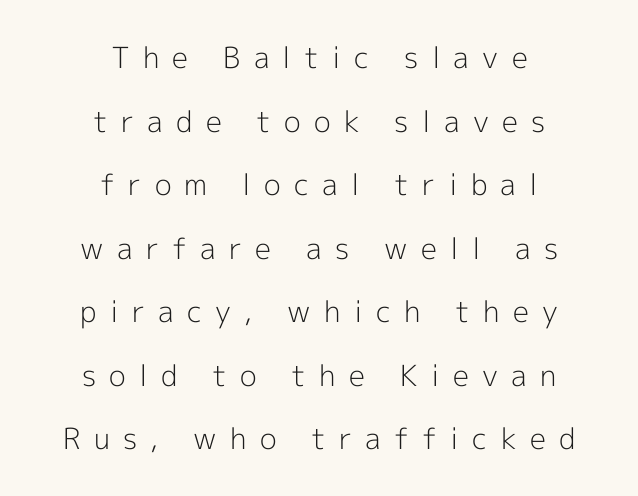
Q: Is the text bold? A: No.
Q: Is the text italic (slanted)? A: No, it is upright.
Q: Is the typeface a serif or a sans-serif typeface? A: Sans-serif.
Q: Is the text underlined? A: No.
Q: How is the paragraph aligned? A: Centered.
Q: Is the spacing between letters normal or unusually wide? A: Unusually wide.
Q: Is the spacing between lines tight, normal or loose? A: Loose.
Q: Width (condensed, normal, or wide)? A: Normal.
Q: x-height? A: Medium.
Q: Monospaced? A: No.
